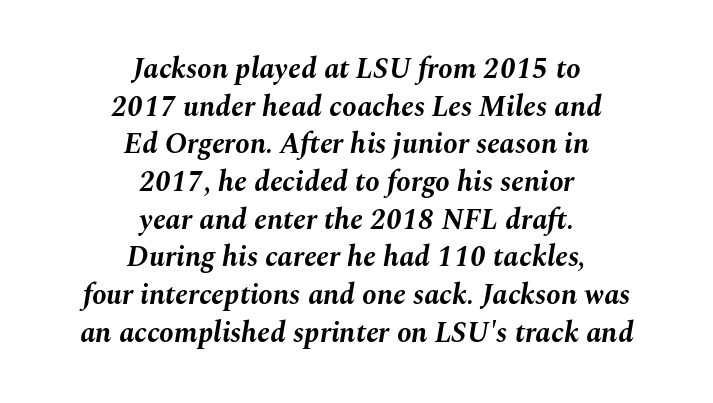
Q: Is the text bold? A: Yes.
Q: Is the text italic (slanted)? A: Yes, it leans right by about 10 degrees.
Q: Is the text underlined? A: No.
Q: How is the paragraph aligned? A: Centered.
Q: Is the spacing between letters normal or unusually wide? A: Normal.
Q: Is the spacing between lines tight, normal or loose? A: Normal.
Q: Width (condensed, normal, or wide)? A: Normal.
Q: Stroke contrast? A: Medium.
Q: x-height? A: Medium.
Q: Monospaced? A: No.
